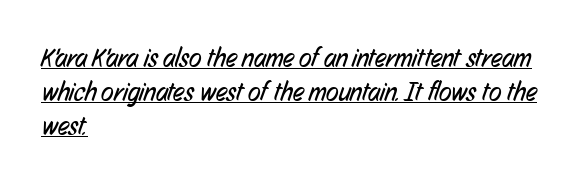
{"bold": "no", "underline": "yes", "align": "left", "line_spacing": "normal", "line_spacing_ratio": 1.31, "letter_spacing": "normal", "letter_spacing_em": 0.0, "glyph_px": 26}
